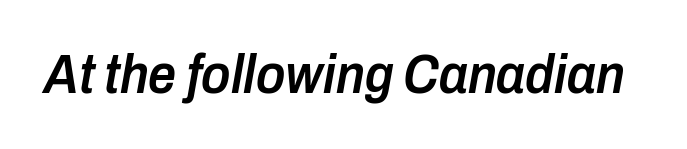
{"italic": "yes", "lean": "right", "slant_degrees": 10, "bold": "semi", "weight": "semibold", "width": "condensed", "stroke_contrast": "low", "x_height": "medium", "monospaced": "no", "underline": "no", "letter_spacing": "normal", "letter_spacing_em": 0.0, "glyph_px": 55}
